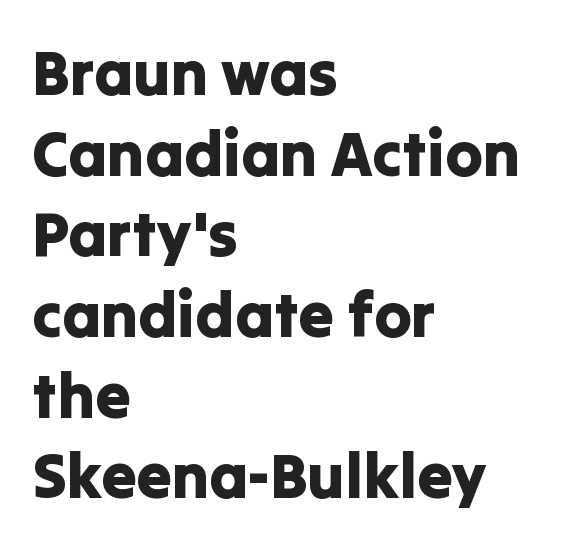
The image shows 63 px sans-serif type, upright; set left-aligned, normal line spacing (1.28x), normal letter spacing, not underlined; low stroke contrast and a medium x-height.
